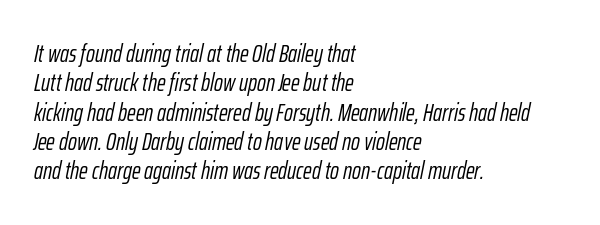
The letters sit at their default tracking, neither squeezed nor spread. The typesetter chose a ragged-right arrangement here. Does the lettering tilt? It does — this is italic. Any mark beneath the type? The region is blank.
